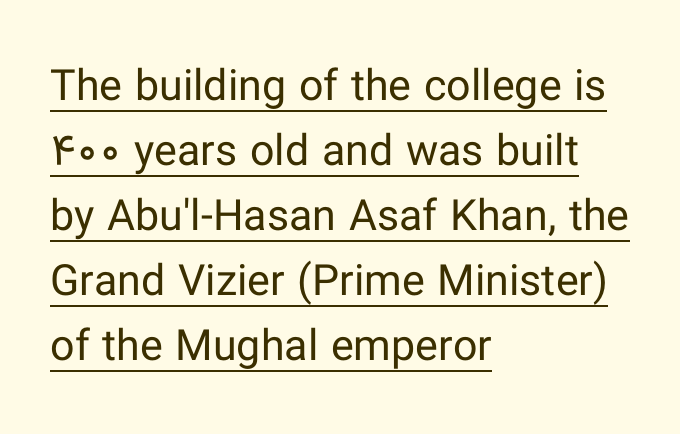
{"serif": "no", "italic": "no", "bold": "no", "weight": "regular", "width": "normal", "stroke_contrast": "low", "x_height": "medium", "monospaced": "no", "underline": "yes", "align": "left", "line_spacing": "normal", "line_spacing_ratio": 1.51, "letter_spacing": "normal", "letter_spacing_em": 0.0, "glyph_px": 43}
